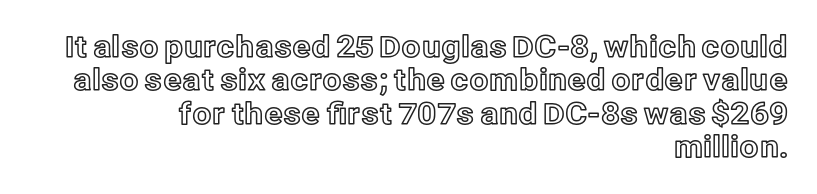
{"italic": "no", "width": "normal", "x_height": "medium", "monospaced": "no", "underline": "no", "align": "right", "line_spacing": "tight", "line_spacing_ratio": 1.11, "letter_spacing": "normal", "letter_spacing_em": 0.0, "glyph_px": 30}
